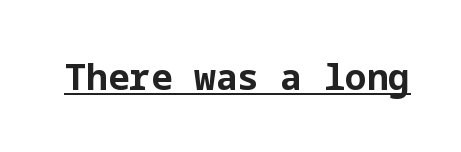
The image shows 36 px bold sans-serif type, upright; set normal letter spacing, underlined; low stroke contrast and a medium x-height.
